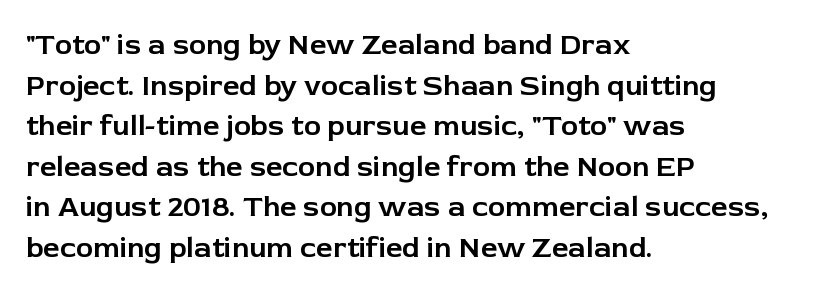
{"serif": "no", "italic": "no", "width": "normal", "stroke_contrast": "low", "x_height": "medium", "monospaced": "no", "underline": "no", "align": "left", "line_spacing": "normal", "line_spacing_ratio": 1.4, "letter_spacing": "normal", "letter_spacing_em": 0.0, "glyph_px": 29}
